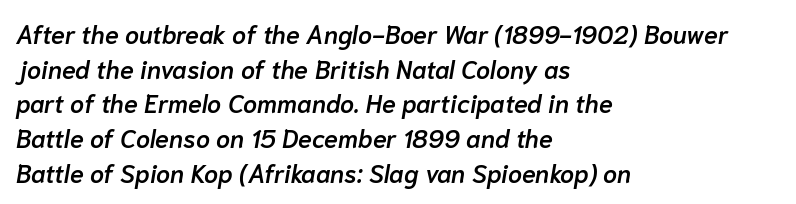
Q: Is the text bold? A: Semi-bold.
Q: Is the text italic (slanted)? A: Yes, it leans right by about 10 degrees.
Q: Is the text underlined? A: No.
Q: How is the paragraph aligned? A: Left-aligned.
Q: Is the spacing between letters normal or unusually wide? A: Normal.
Q: Is the spacing between lines tight, normal or loose? A: Normal.
